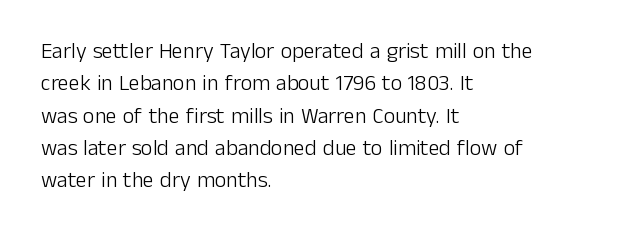
{"italic": "no", "bold": "no", "underline": "no", "align": "left", "line_spacing": "normal", "line_spacing_ratio": 1.47, "letter_spacing": "normal", "letter_spacing_em": 0.0, "glyph_px": 22}
